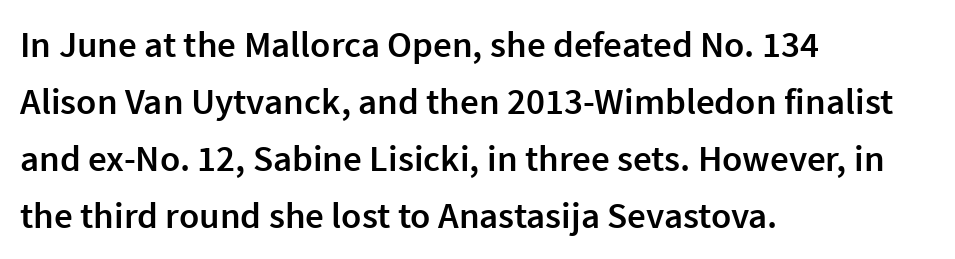
Q: Is the text bold? A: Semi-bold.
Q: Is the text italic (slanted)? A: No, it is upright.
Q: Is the typeface a serif or a sans-serif typeface? A: Sans-serif.
Q: Is the text underlined? A: No.
Q: How is the paragraph aligned? A: Left-aligned.
Q: Is the spacing between letters normal or unusually wide? A: Normal.
Q: Is the spacing between lines tight, normal or loose? A: Normal.
Q: Width (condensed, normal, or wide)? A: Normal.
Q: x-height? A: Medium.
Q: Monospaced? A: No.
